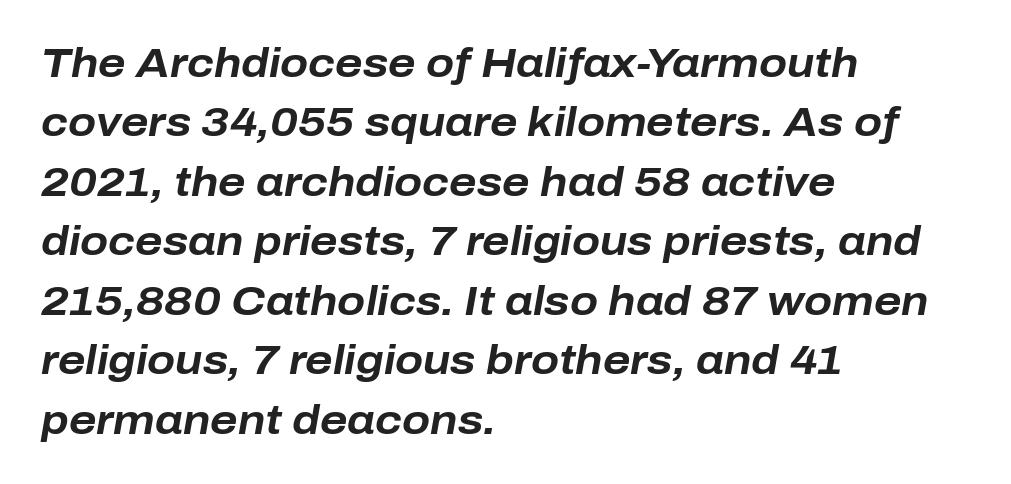
{"italic": "yes", "lean": "right", "slant_degrees": 10, "bold": "yes", "weight": "bold", "width": "normal", "stroke_contrast": "low", "x_height": "medium", "monospaced": "no", "underline": "no", "align": "left", "line_spacing": "normal", "line_spacing_ratio": 1.45, "letter_spacing": "normal", "letter_spacing_em": 0.0, "glyph_px": 41}
